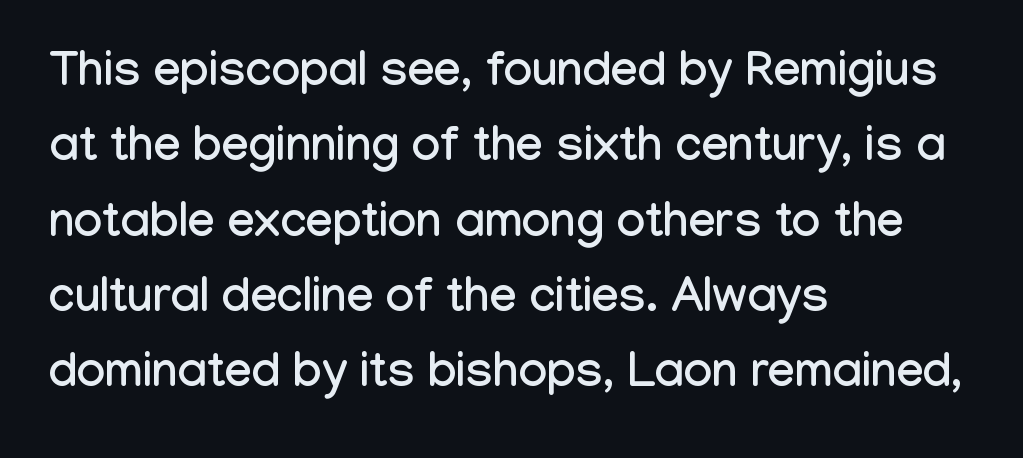
Beneath every word, the page is bare. Type style note: lacks serifs. The letters stand upright; this is a roman face. Is there much room between lines? A standard amount, neither cramped nor airy.
